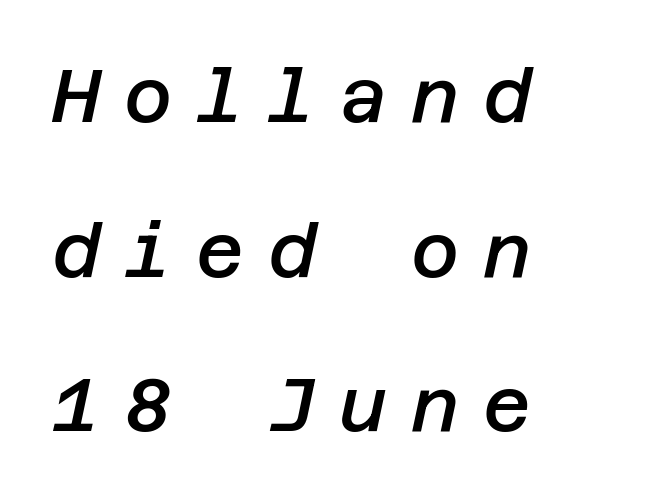
{"italic": "yes", "lean": "right", "slant_degrees": 12, "bold": "semi", "weight": "semibold", "width": "normal", "stroke_contrast": "low", "x_height": "large", "underline": "no", "align": "left", "line_spacing": "loose", "line_spacing_ratio": 2.09, "letter_spacing": "wide", "letter_spacing_em": 0.32, "glyph_px": 74}
